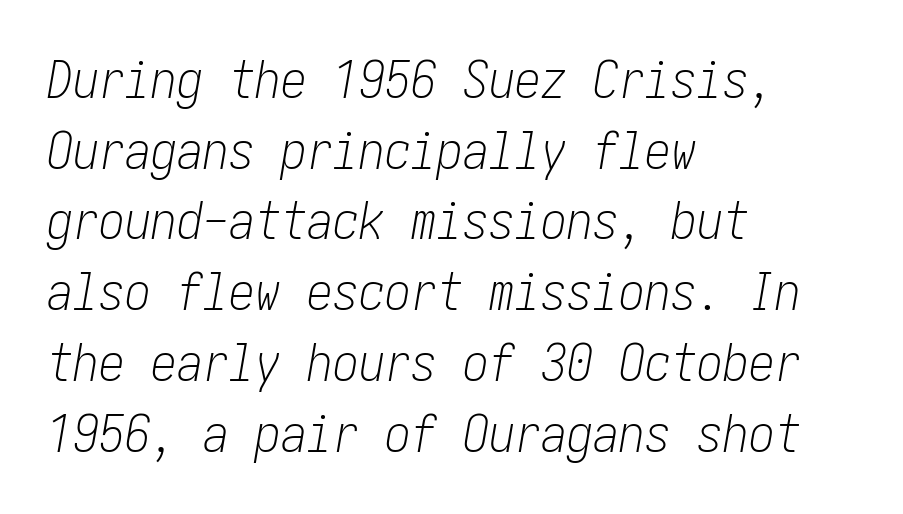
{"italic": "yes", "lean": "right", "slant_degrees": 10, "bold": "no", "weight": "light", "width": "condensed", "stroke_contrast": "low", "x_height": "medium", "underline": "no", "align": "left", "line_spacing": "normal", "line_spacing_ratio": 1.36, "letter_spacing": "normal", "letter_spacing_em": 0.0, "glyph_px": 52}
